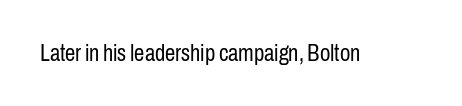
The type is set solid horizontally, with unmodified tracking. Words float on clear page, feet unadorned. A quiet, ordinary-to-light weight characterises the typeface. The type sits square on the baseline with zero lean.
